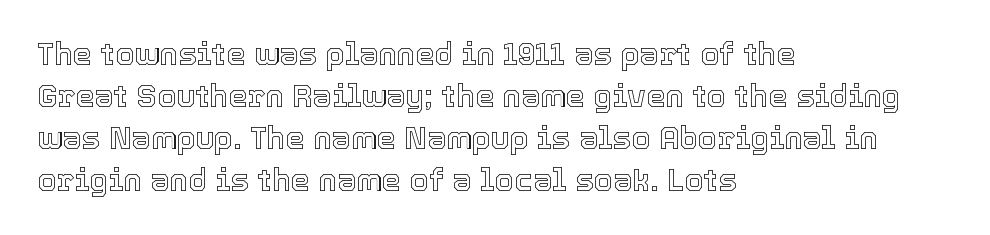
Q: Is the text italic (slanted)? A: No, it is upright.
Q: Is the text underlined? A: No.
Q: How is the paragraph aligned? A: Left-aligned.
Q: Is the spacing between letters normal or unusually wide? A: Normal.
Q: Is the spacing between lines tight, normal or loose? A: Normal.
Q: Width (condensed, normal, or wide)? A: Normal.
Q: x-height? A: Medium.
Q: Monospaced? A: No.
